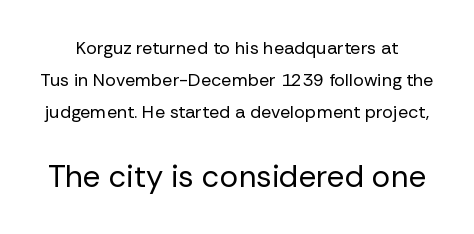
The image shows 31 px regular-weight sans-serif type, upright; set line spacing 1.77x, normal letter spacing, not underlined; the second (bottom) block is 1.72x larger; low stroke contrast and a medium x-height.
